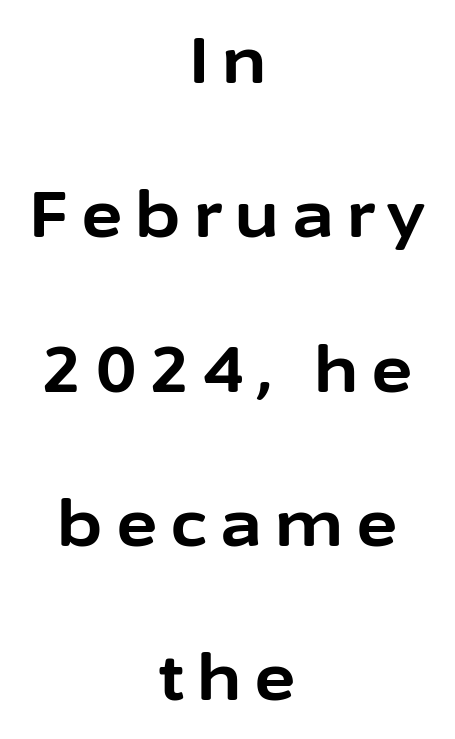
The gaps between neighbouring characters are conspicuously large. The designer went with a sans here, leaving each stem footless. Varying glyph widths throughout — classic text-font behaviour. Strokes here are thick enough to call this a true bold. Tall strokes in this sample are plumb rather than angled.
